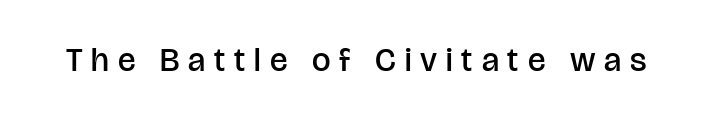
Q: Is the text bold? A: Semi-bold.
Q: Is the text italic (slanted)? A: No, it is upright.
Q: Is the typeface a serif or a sans-serif typeface? A: Sans-serif.
Q: Is the text underlined? A: No.
Q: Is the spacing between letters normal or unusually wide? A: Unusually wide.
Q: Width (condensed, normal, or wide)? A: Normal.
Q: Stroke contrast? A: Low.
Q: x-height? A: Large.
Q: Monospaced? A: No.
